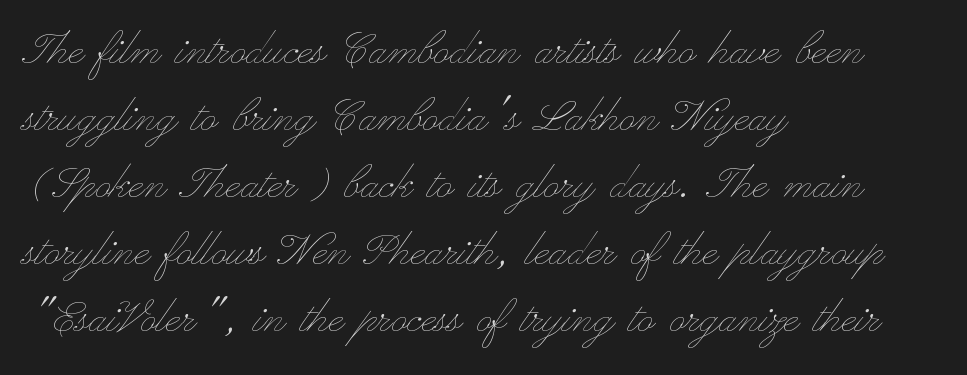
The image shows 54 px thin, wide type; set left-aligned, line spacing 1.24x, normal letter spacing, not underlined; low stroke contrast and a small x-height.
